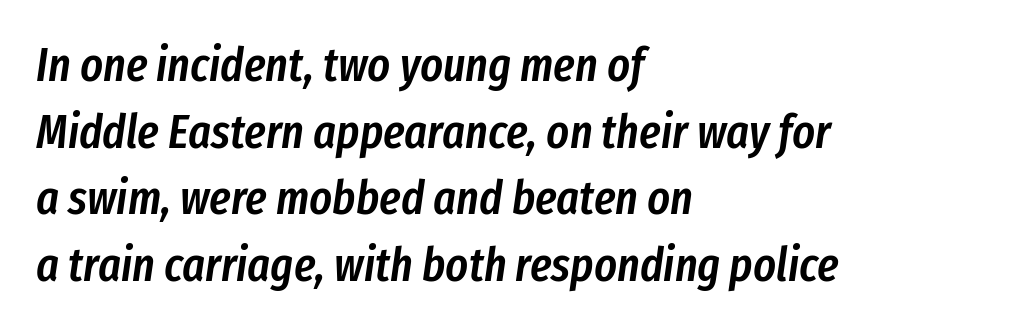
Q: Is the text bold? A: Semi-bold.
Q: Is the text italic (slanted)? A: Yes, it leans right by about 8 degrees.
Q: Is the text underlined? A: No.
Q: How is the paragraph aligned? A: Left-aligned.
Q: Is the spacing between letters normal or unusually wide? A: Normal.
Q: Is the spacing between lines tight, normal or loose? A: Normal.
Q: Width (condensed, normal, or wide)? A: Condensed.
Q: Stroke contrast? A: Low.
Q: x-height? A: Medium.
Q: Monospaced? A: No.
